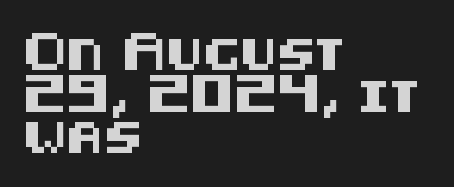
The image shows 31 px sans-serif type, upright; set left-aligned, normal line spacing (1.34x), normal letter spacing, not underlined; medium stroke contrast and a large x-height.
